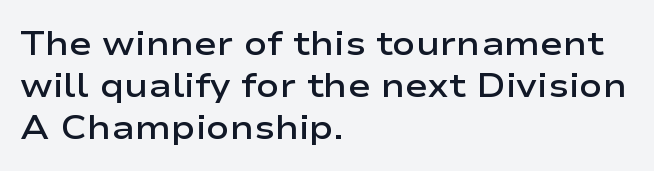
Look at the tracking — it's just the regular setting, nothing added. Rule under the text: the space is simply empty. Stroke terminals: plain, sans-serif. This is the regular roman posture of the typeface. Think of a printed novel: that variable character pitch is what you see here.
